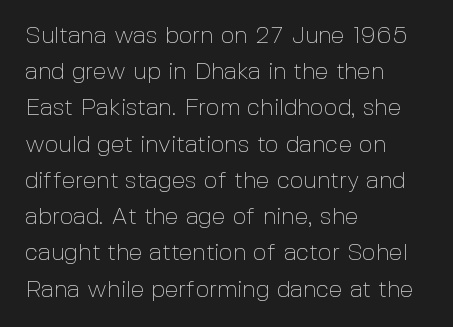
{"italic": "no", "bold": "no", "underline": "no", "align": "left", "line_spacing": "normal", "line_spacing_ratio": 1.51, "letter_spacing": "normal", "letter_spacing_em": 0.0, "glyph_px": 24}
